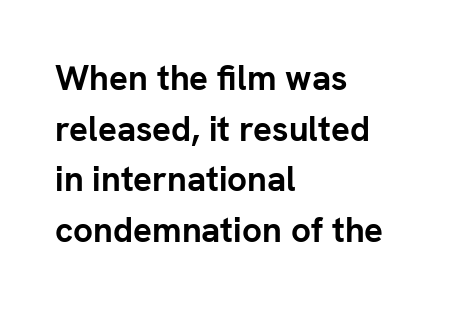
The image shows 35 px semibold sans-serif type, upright; set left-aligned, normal line spacing (1.45x), normal letter spacing, not underlined; low stroke contrast and a medium x-height.
